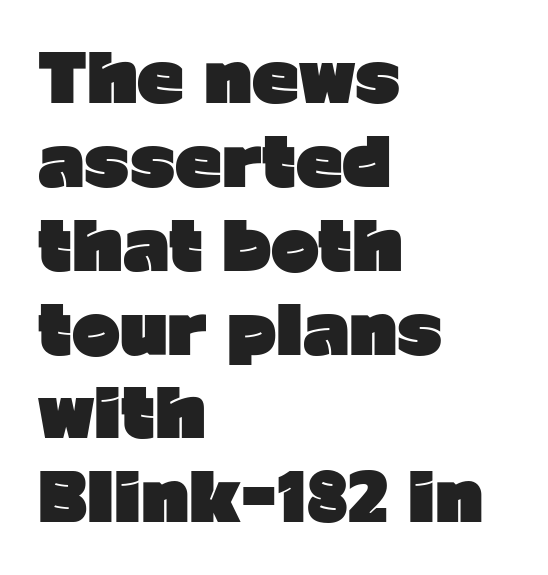
Q: Is the text bold? A: Yes.
Q: Is the text italic (slanted)? A: No, it is upright.
Q: Is the typeface a serif or a sans-serif typeface? A: Sans-serif.
Q: Is the text underlined? A: No.
Q: How is the paragraph aligned? A: Left-aligned.
Q: Is the spacing between letters normal or unusually wide? A: Normal.
Q: Is the spacing between lines tight, normal or loose? A: Normal.
Q: Width (condensed, normal, or wide)? A: Normal.
Q: Stroke contrast? A: Low.
Q: x-height? A: Medium.
Q: Monospaced? A: No.
